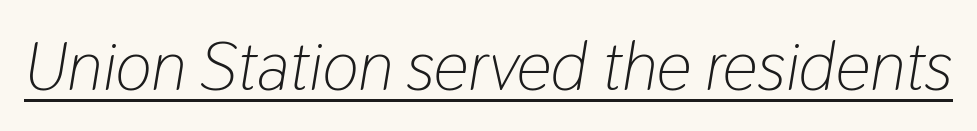
Q: Is the text bold? A: No.
Q: Is the text italic (slanted)? A: Yes, it leans right by about 9 degrees.
Q: Is the text underlined? A: Yes.
Q: Is the spacing between letters normal or unusually wide? A: Normal.
Q: Width (condensed, normal, or wide)? A: Condensed.
Q: Stroke contrast? A: Low.
Q: x-height? A: Medium.
Q: Monospaced? A: No.
